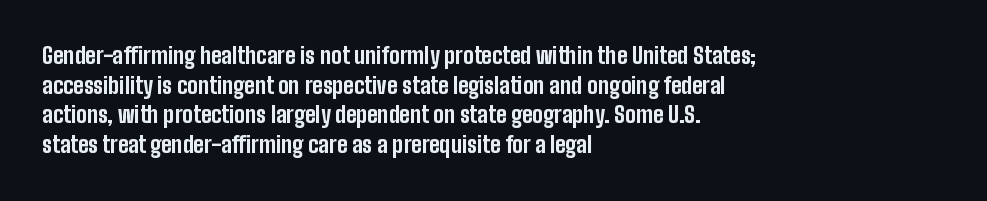
Caption: standard tracking, unaltered. Bold? Absolutely — the strokes are thick and heavy. Where is the straight margin? On the left. The line-height multiplier appears to be the usual default. Underlining? Definitely not there. Upright lettering throughout.
